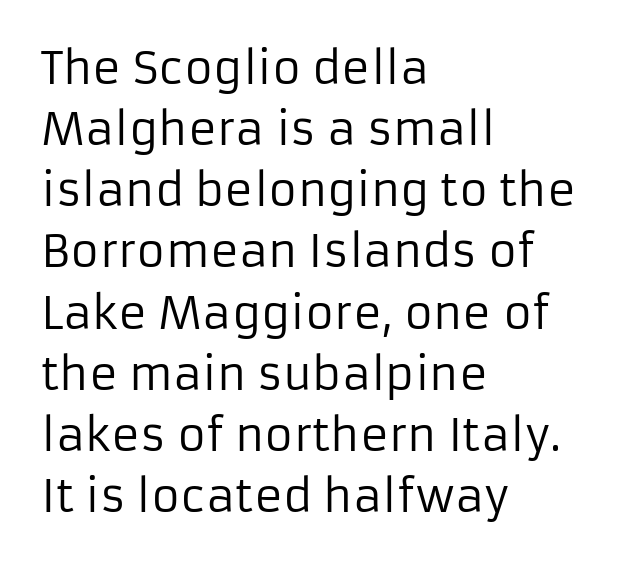
Q: Is the text bold? A: No.
Q: Is the text italic (slanted)? A: No, it is upright.
Q: Is the typeface a serif or a sans-serif typeface? A: Sans-serif.
Q: Is the text underlined? A: No.
Q: How is the paragraph aligned? A: Left-aligned.
Q: Is the spacing between letters normal or unusually wide? A: Normal.
Q: Is the spacing between lines tight, normal or loose? A: Normal.
Q: Width (condensed, normal, or wide)? A: Normal.
Q: Stroke contrast? A: Low.
Q: x-height? A: Medium.
Q: Monospaced? A: No.
